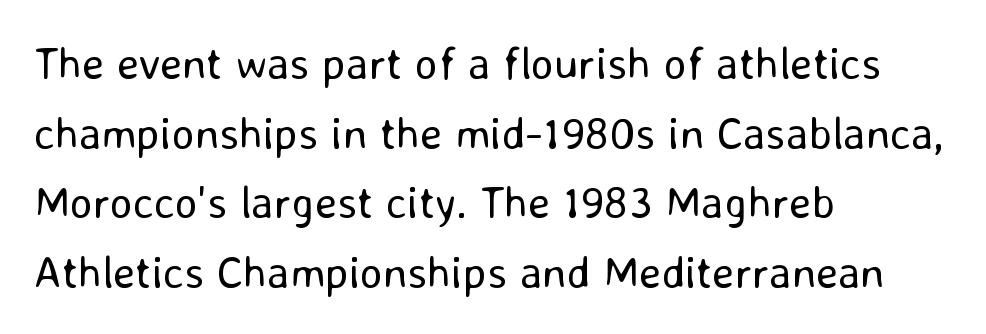
Proportional: the letters do not fall into vertical columns. The letters stand straight up with perfectly vertical stems. These lines sit exactly where default settings would place them. Decoration check: the copy has no underline. Vertical stems look standard width or narrower in stroke.
